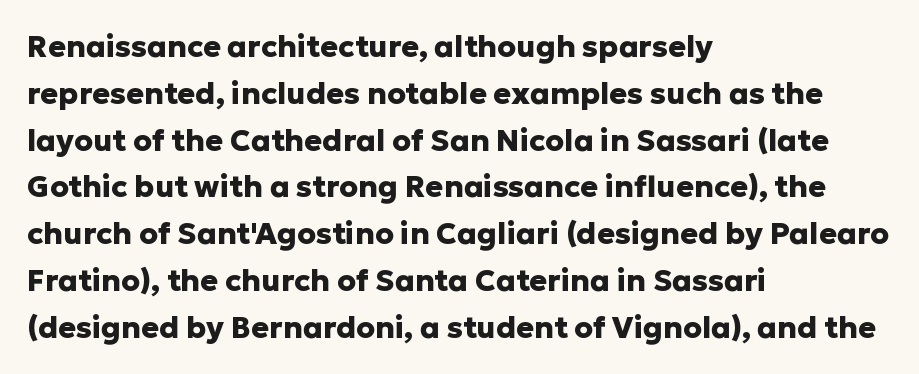
The image shows 30 px heavy sans-serif type, upright; set left-aligned, normal line spacing (1.56x), normal letter spacing, not underlined; low stroke contrast and a medium x-height.
